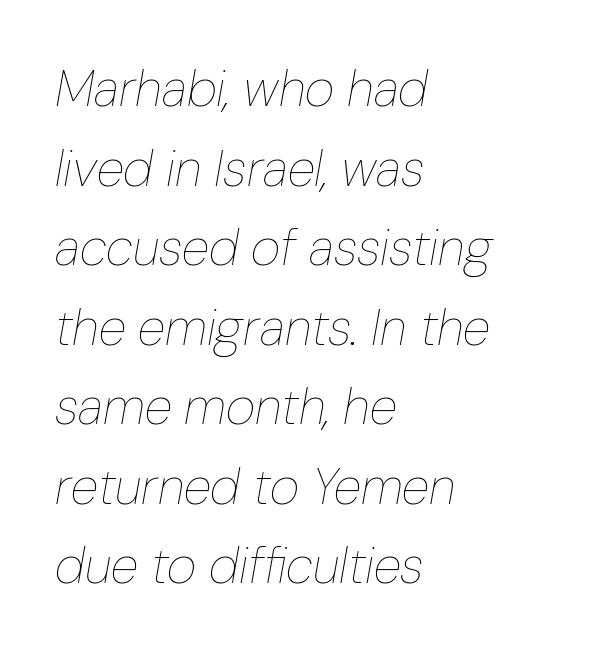
Q: Is the text bold? A: No.
Q: Is the text italic (slanted)? A: Yes, it leans right by about 10 degrees.
Q: Is the text underlined? A: No.
Q: How is the paragraph aligned? A: Left-aligned.
Q: Is the spacing between letters normal or unusually wide? A: Normal.
Q: Is the spacing between lines tight, normal or loose? A: Normal.
Q: Width (condensed, normal, or wide)? A: Condensed.
Q: Stroke contrast? A: Low.
Q: x-height? A: Medium.
Q: Monospaced? A: No.
